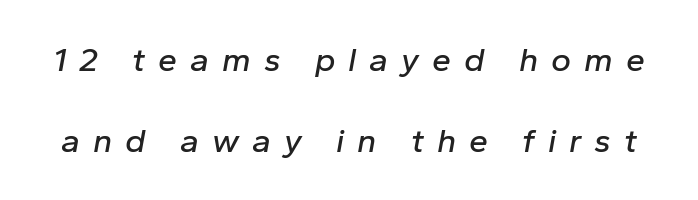
The image shows 34 px text type, italic (leaning right); set loose line spacing (2.39x), unusually wide letter spacing (+0.38 em), not underlined; low stroke contrast and a medium x-height.
